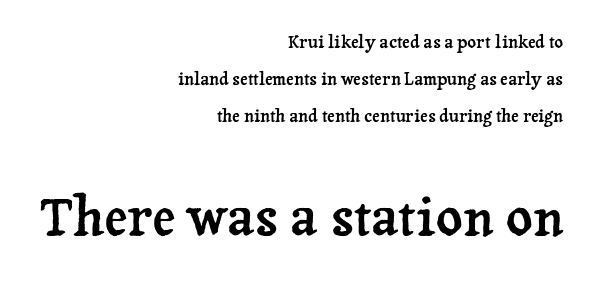
Vertical strokes here are truly vertical. Look at the tracking — it's just the regular setting, nothing added. The designer went with a serif here, giving each stem small feet. The face used here is proportionally spaced, like ordinary book or web type. Horizontal alignment here is rightward, an uncommon choice for prose.
